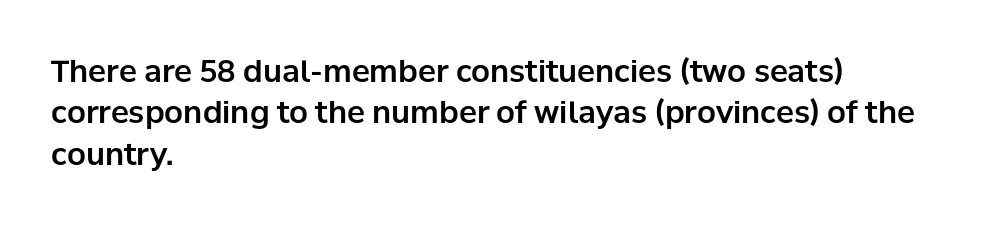
The image shows 30 px sans-serif type, upright; set left-aligned, normal line spacing (1.38x), normal letter spacing, not underlined; low stroke contrast and a medium x-height.
